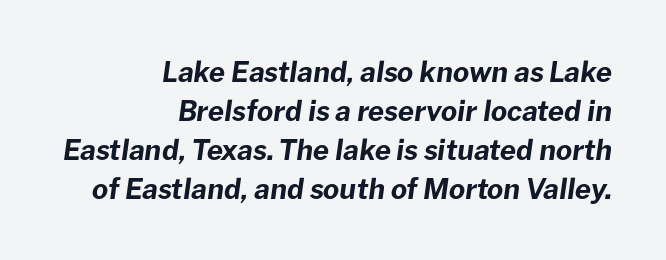
Yep, that's italic — everything's leaning. One glance says typical: line gaps are just what's usual. The rendering uses natural spacing where letterforms have individual widths. Glance below the letters and you will spot only blank space. How heavy is the stroke? Heavy — this is a bold. The rendering anchors every line to the right-hand side.
